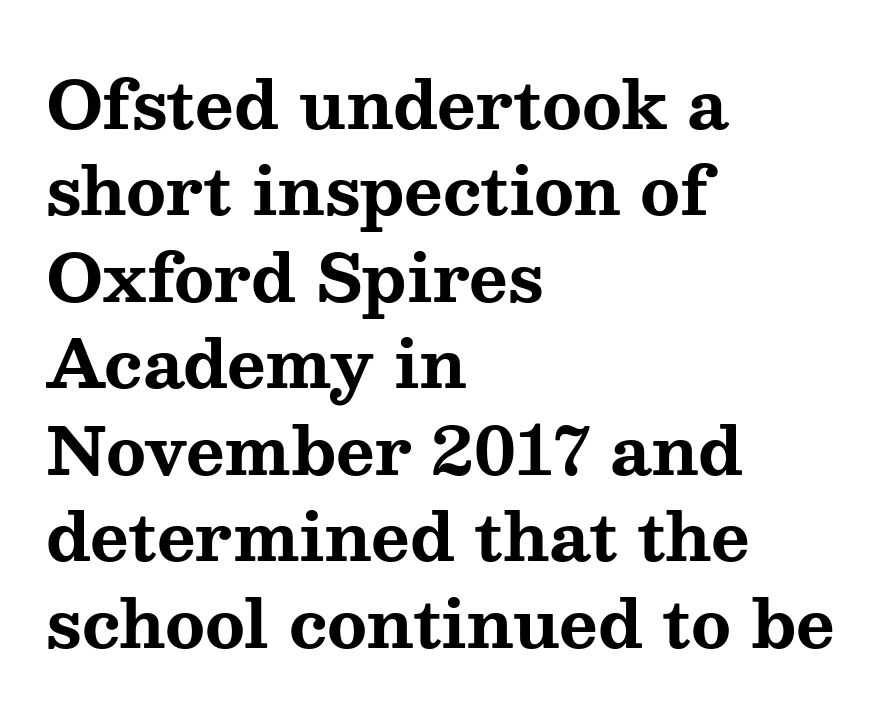
{"serif": "yes", "italic": "no", "bold": "yes", "weight": "bold", "width": "wide", "stroke_contrast": "medium", "x_height": "medium", "monospaced": "no", "underline": "no", "align": "left", "line_spacing": "normal", "line_spacing_ratio": 1.31, "letter_spacing": "normal", "letter_spacing_em": 0.0, "glyph_px": 66}
